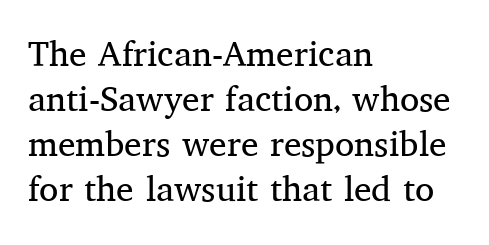
{"serif": "yes", "italic": "no", "bold": "no", "weight": "regular", "width": "normal", "stroke_contrast": "medium", "x_height": "medium", "monospaced": "no", "underline": "no", "align": "left", "line_spacing": "normal", "line_spacing_ratio": 1.29, "letter_spacing": "normal", "letter_spacing_em": 0.0, "glyph_px": 35}
